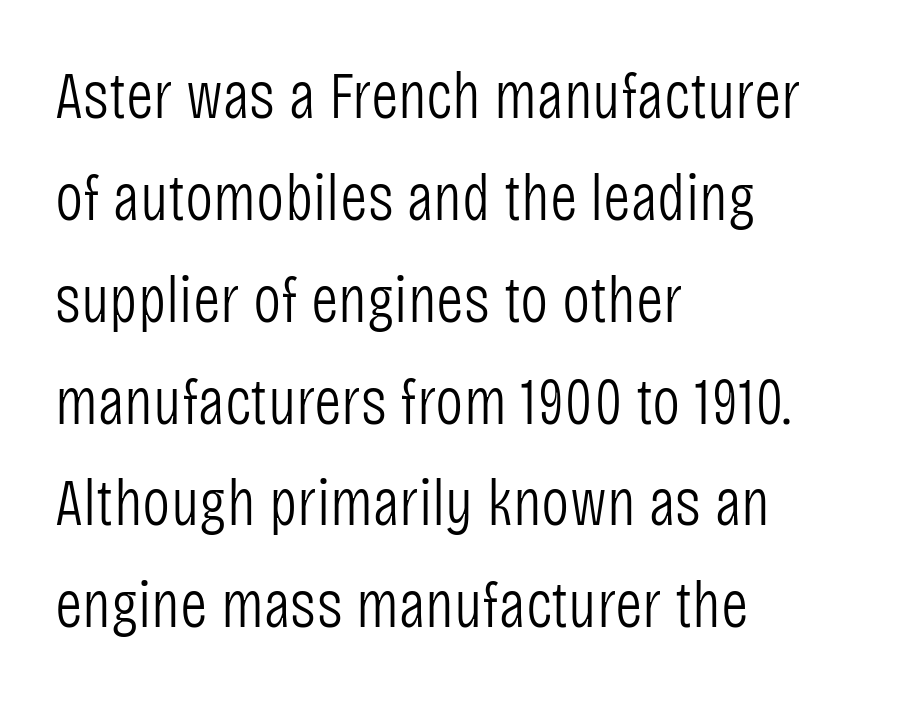
The image shows 67 px light, condensed sans-serif type, upright; set left-aligned, normal line spacing (1.52x), normal letter spacing, not underlined; low stroke contrast and a large x-height.
